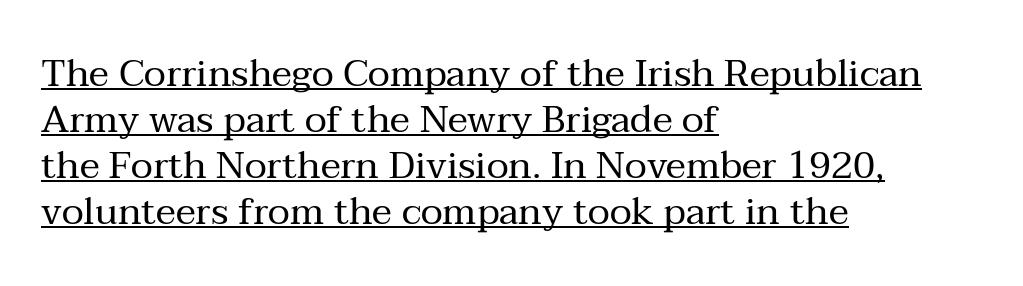
Q: Is the text bold? A: No.
Q: Is the text italic (slanted)? A: No, it is upright.
Q: Is the typeface a serif or a sans-serif typeface? A: Serif.
Q: Is the text underlined? A: Yes.
Q: How is the paragraph aligned? A: Left-aligned.
Q: Is the spacing between letters normal or unusually wide? A: Normal.
Q: Width (condensed, normal, or wide)? A: Normal.
Q: Stroke contrast? A: Medium.
Q: x-height? A: Medium.
Q: Monospaced? A: No.
